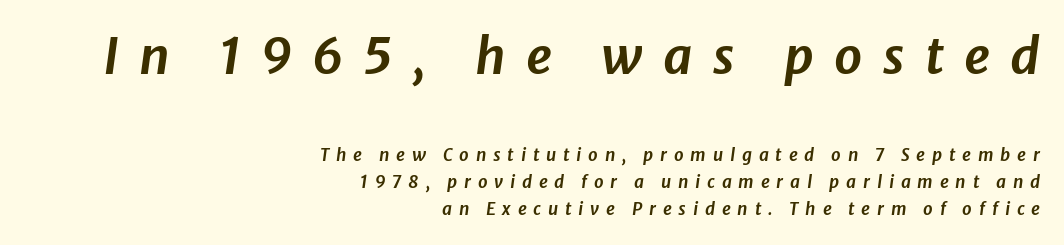
{"italic": "yes", "lean": "right", "slant_degrees": 8, "width": "normal", "stroke_contrast": "low", "x_height": "medium", "monospaced": "no", "underline": "no", "align": "right", "line_spacing": "normal", "line_spacing_ratio": 1.6, "letter_spacing": "wide", "letter_spacing_em": 0.4, "larger_block": "first", "size_ratio": 2.94, "glyph_px": 50}
